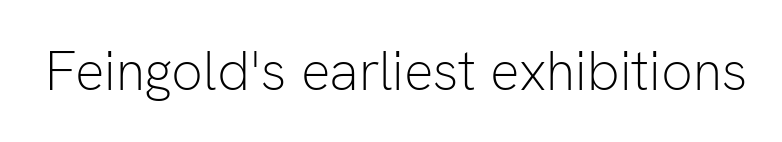
{"serif": "no", "italic": "no", "bold": "no", "weight": "light", "width": "normal", "stroke_contrast": "low", "x_height": "medium", "monospaced": "no", "underline": "no", "letter_spacing": "normal", "letter_spacing_em": 0.0, "glyph_px": 55}
